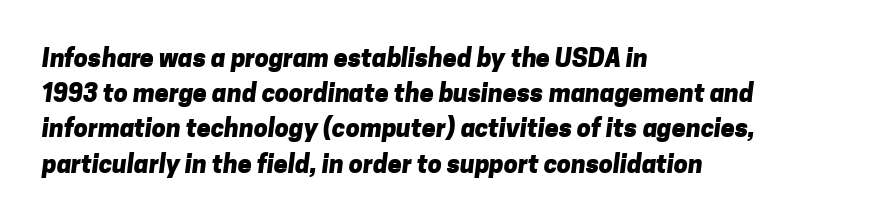
The image shows 25 px bold type; set left-aligned, normal line spacing (1.41x), normal letter spacing, not underlined.
